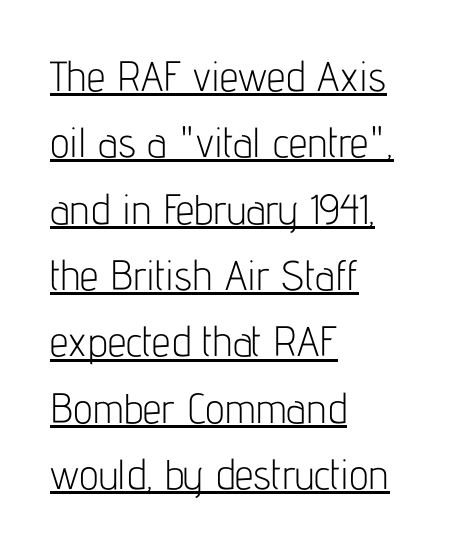
{"serif": "no", "italic": "no", "bold": "no", "weight": "light", "width": "condensed", "stroke_contrast": "low", "x_height": "medium", "monospaced": "no", "underline": "yes", "align": "left", "line_spacing": "normal", "line_spacing_ratio": 1.58, "letter_spacing": "normal", "letter_spacing_em": 0.0, "glyph_px": 42}
